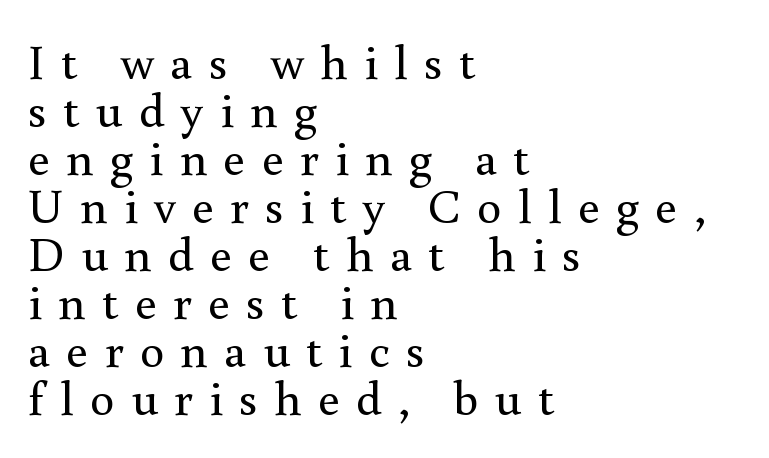
Q: Is the text bold? A: No.
Q: Is the text italic (slanted)? A: No, it is upright.
Q: Is the typeface a serif or a sans-serif typeface? A: Serif.
Q: Is the text underlined? A: No.
Q: How is the paragraph aligned? A: Left-aligned.
Q: Is the spacing between letters normal or unusually wide? A: Unusually wide.
Q: Is the spacing between lines tight, normal or loose? A: Tight.
Q: Width (condensed, normal, or wide)? A: Normal.
Q: x-height? A: Small.
Q: Monospaced? A: No.
